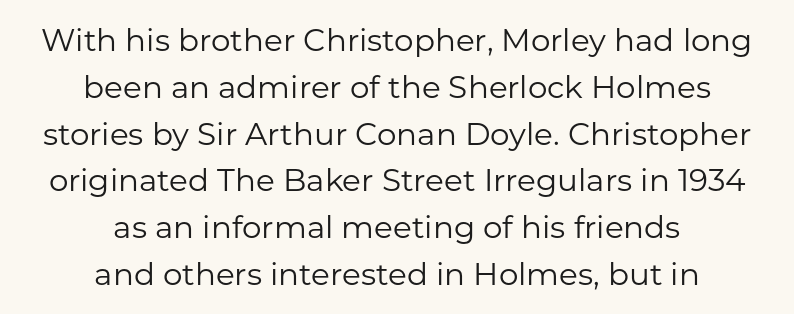
Think of a printed novel: that variable character pitch is what you see here. Characters follow at the spacing the type designer built in. Clear beneath every line of the passage. Vertical spacing — default. The lettering stays uniformly vertical, giving the passage a roman look. In terms of letterform style, serifs are entirely absent.
